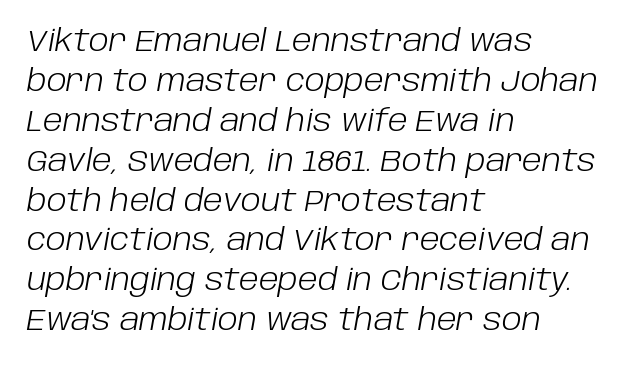
Q: Is the text bold? A: No.
Q: Is the text italic (slanted)? A: Yes, it leans right by about 10 degrees.
Q: Is the text underlined? A: No.
Q: How is the paragraph aligned? A: Left-aligned.
Q: Is the spacing between letters normal or unusually wide? A: Normal.
Q: Is the spacing between lines tight, normal or loose? A: Normal.
Q: Width (condensed, normal, or wide)? A: Normal.
Q: Stroke contrast? A: Low.
Q: x-height? A: Large.
Q: Monospaced? A: No.
